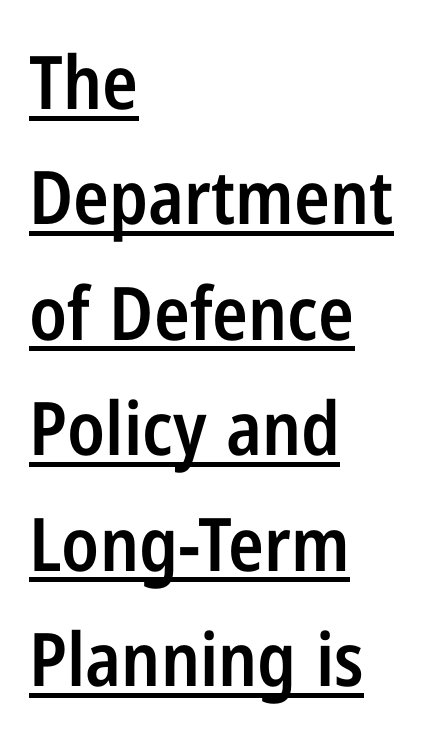
Q: Is the text bold? A: Semi-bold.
Q: Is the text italic (slanted)? A: No, it is upright.
Q: Is the typeface a serif or a sans-serif typeface? A: Sans-serif.
Q: Is the text underlined? A: Yes.
Q: How is the paragraph aligned? A: Left-aligned.
Q: Is the spacing between letters normal or unusually wide? A: Normal.
Q: Is the spacing between lines tight, normal or loose? A: Normal.
Q: Width (condensed, normal, or wide)? A: Condensed.
Q: Stroke contrast? A: Low.
Q: x-height? A: Medium.
Q: Monospaced? A: No.
